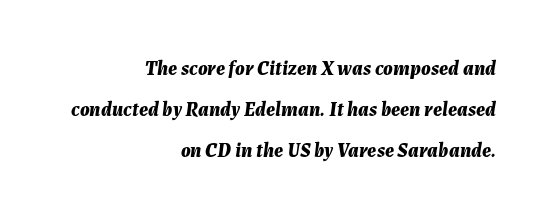
{"italic": "yes", "lean": "right", "slant_degrees": 7, "bold": "yes", "underline": "no", "align": "right", "line_spacing": "loose", "line_spacing_ratio": 2.06, "letter_spacing": "normal", "letter_spacing_em": 0.0, "glyph_px": 20}
